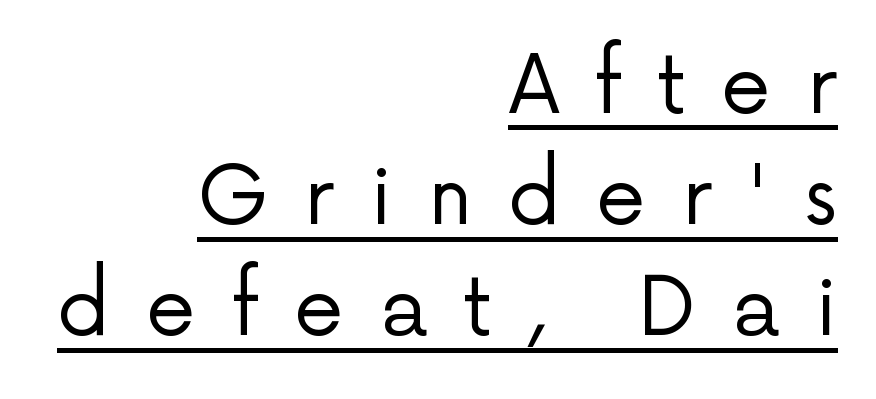
The image shows 80 px regular-weight sans-serif type, upright; set right-aligned, normal line spacing (1.39x), unusually wide letter spacing (+0.44 em), underlined; low stroke contrast and a medium x-height.
